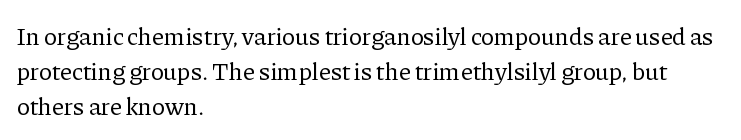
Nobody drew a line under any word here. The passage is arranged the way most books set body copy — flush left. Is the stroke heavy? The answer is a plain regular-or-lighter. Nobody touched the tracking dial on this one. A roman cut, with each character standing at attention. The space between consecutive lines is moderate.
